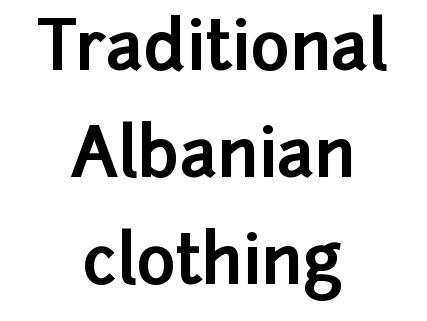
The image shows 67 px bold sans-serif type, upright; set centered, normal line spacing (1.6x), normal letter spacing, not underlined; low stroke contrast and a medium x-height.
